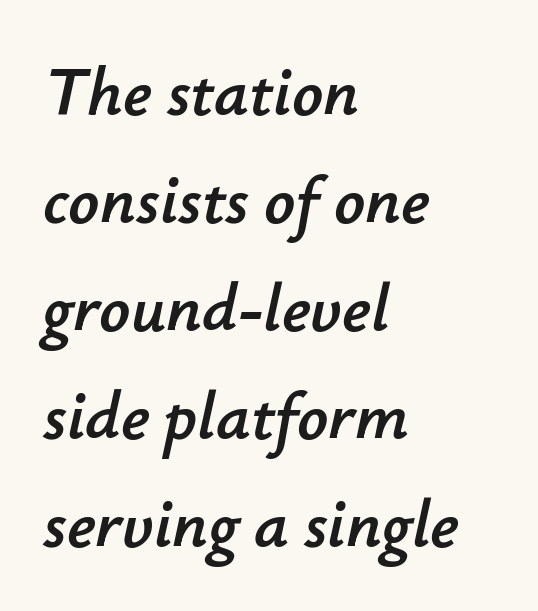
Q: Is the text italic (slanted)? A: Yes, it leans right by about 12 degrees.
Q: Is the text underlined? A: No.
Q: How is the paragraph aligned? A: Left-aligned.
Q: Is the spacing between letters normal or unusually wide? A: Normal.
Q: Is the spacing between lines tight, normal or loose? A: Normal.
Q: Width (condensed, normal, or wide)? A: Normal.
Q: Stroke contrast? A: Low.
Q: x-height? A: Small.
Q: Monospaced? A: No.
